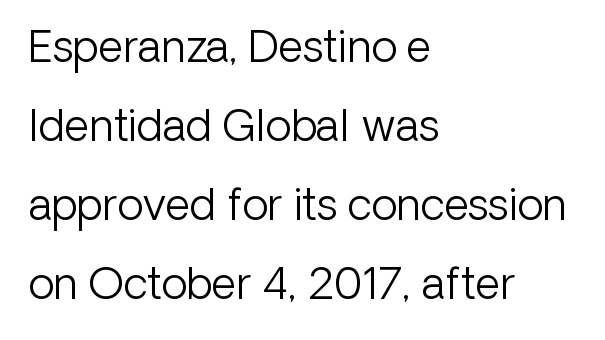
The image shows 43 px light sans-serif type, upright; set left-aligned, line spacing 1.84x, normal letter spacing, not underlined; low stroke contrast and a medium x-height.
